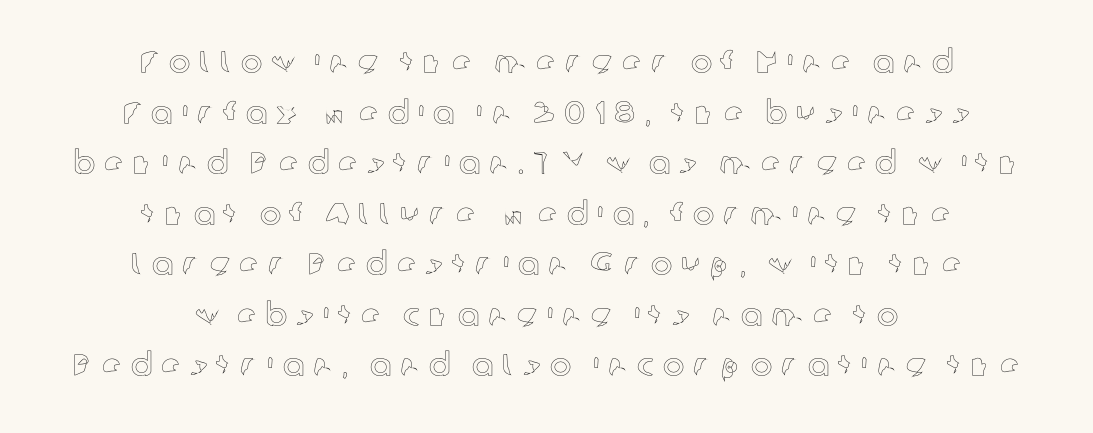
{"italic": "no", "width": "normal", "x_height": "medium", "monospaced": "no", "underline": "no", "align": "center", "line_spacing": "normal", "line_spacing_ratio": 1.58, "letter_spacing": "wide", "letter_spacing_em": 0.28, "glyph_px": 32}
